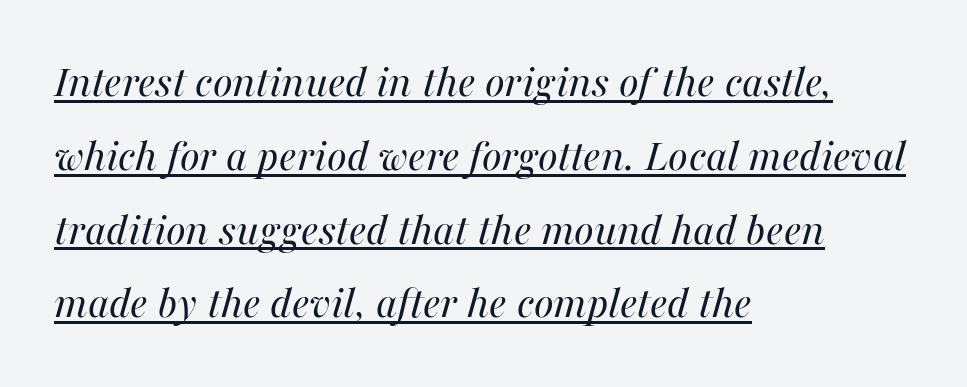
The image shows 47 px regular-weight type, italic (leaning right); set left-aligned, normal line spacing (1.57x), normal letter spacing, underlined; medium stroke contrast and a medium x-height.
